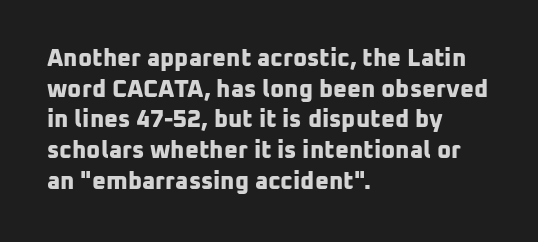
Q: Is the text bold? A: Yes.
Q: Is the text underlined? A: No.
Q: How is the paragraph aligned? A: Left-aligned.
Q: Is the spacing between letters normal or unusually wide? A: Normal.
Q: Is the spacing between lines tight, normal or loose? A: Normal.
